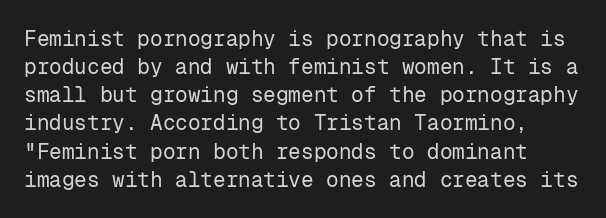
{"italic": "no", "bold": "no", "underline": "no", "line_spacing": "normal", "line_spacing_ratio": 1.34, "letter_spacing": "normal", "letter_spacing_em": 0.0, "glyph_px": 21}
